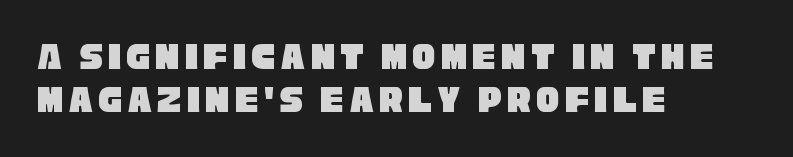
Q: Is the typeface a serif or a sans-serif typeface? A: Sans-serif.
Q: Is the text underlined? A: No.
Q: How is the paragraph aligned? A: Left-aligned.
Q: Is the spacing between lines tight, normal or loose? A: Tight.
Q: Width (condensed, normal, or wide)? A: Condensed.
Q: Stroke contrast? A: Low.
Q: x-height? A: Large.
Q: Monospaced? A: No.
